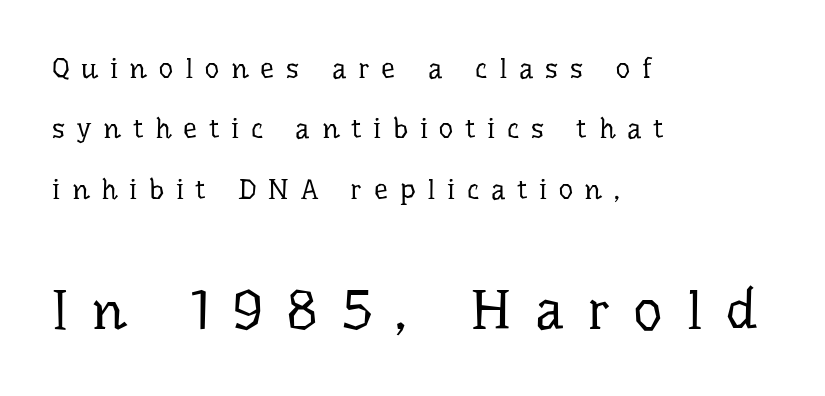
The image shows 56 px regular-weight serif type, upright; set left-aligned, loose line spacing (2.16x), unusually wide letter spacing (+0.42 em), not underlined; the second (bottom) block is 2.0x larger; low stroke contrast and a medium x-height.
